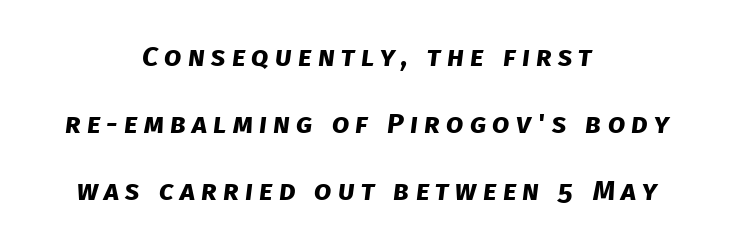
Think of a printed novel: that variable character pitch is what you see here. Letters rest on an invisible, unmarked baseline. Leftover space on each line is divided equally before and after the words. The line texture is sparse and dotted thanks to wide tracking. Successive baselines arrive slowly, with a big drop between each. What weight is shown? A full bold with thick strokes.
